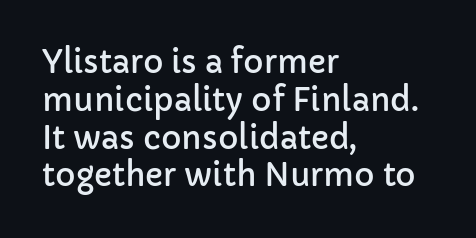
The image shows 31 px sans-serif type, upright; set left-aligned, line spacing 1.22x, normal letter spacing, not underlined; low stroke contrast and a medium x-height.
